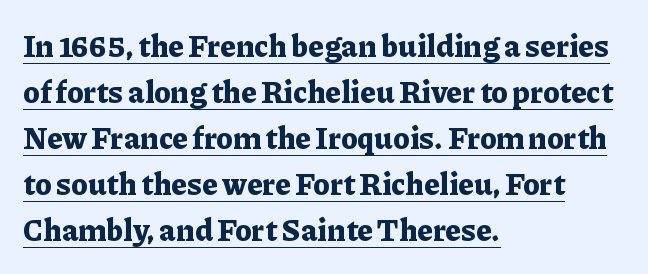
Q: Is the text bold? A: Yes.
Q: Is the text italic (slanted)? A: No, it is upright.
Q: Is the typeface a serif or a sans-serif typeface? A: Serif.
Q: Is the text underlined? A: Yes.
Q: How is the paragraph aligned? A: Left-aligned.
Q: Is the spacing between letters normal or unusually wide? A: Normal.
Q: Is the spacing between lines tight, normal or loose? A: Normal.
Q: Width (condensed, normal, or wide)? A: Normal.
Q: Stroke contrast? A: Low.
Q: x-height? A: Medium.
Q: Monospaced? A: No.
